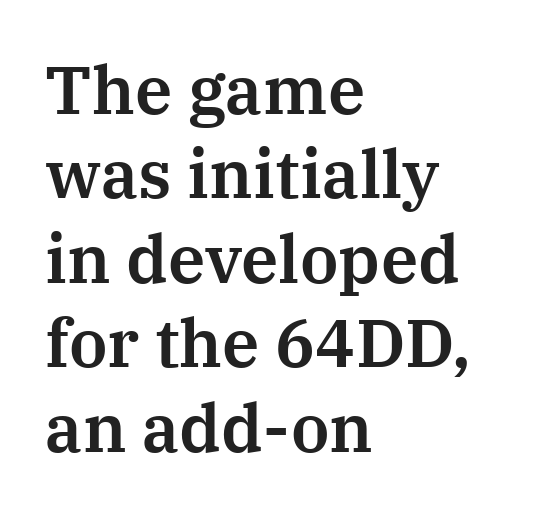
{"serif": "yes", "italic": "no", "width": "normal", "stroke_contrast": "medium", "x_height": "medium", "monospaced": "no", "underline": "no", "align": "left", "line_spacing": "normal", "line_spacing_ratio": 1.26, "letter_spacing": "normal", "letter_spacing_em": 0.0, "glyph_px": 67}
